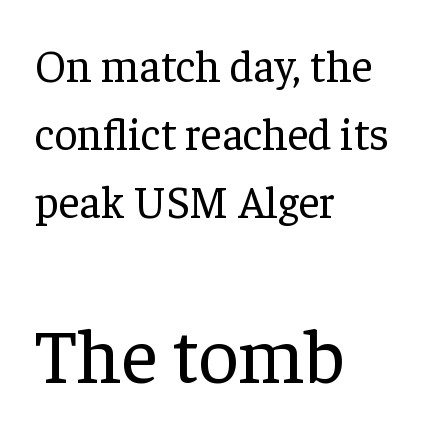
The image shows 78 px regular-weight serif type, upright; set left-aligned, normal line spacing (1.51x), normal letter spacing, not underlined; the second (bottom) block is 1.73x larger; low stroke contrast and a medium x-height.
